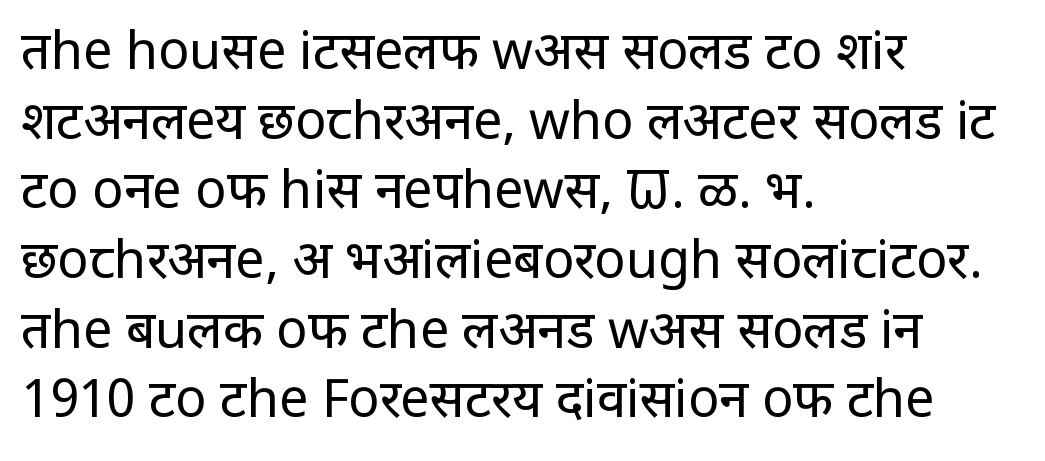
Q: Is the text bold? A: No.
Q: Is the text italic (slanted)? A: No, it is upright.
Q: Is the typeface a serif or a sans-serif typeface? A: Sans-serif.
Q: Is the text underlined? A: No.
Q: How is the paragraph aligned? A: Left-aligned.
Q: Is the spacing between letters normal or unusually wide? A: Normal.
Q: Is the spacing between lines tight, normal or loose? A: Normal.
Q: Width (condensed, normal, or wide)? A: Normal.
Q: Stroke contrast? A: Low.
Q: x-height? A: Large.
Q: Monospaced? A: No.
